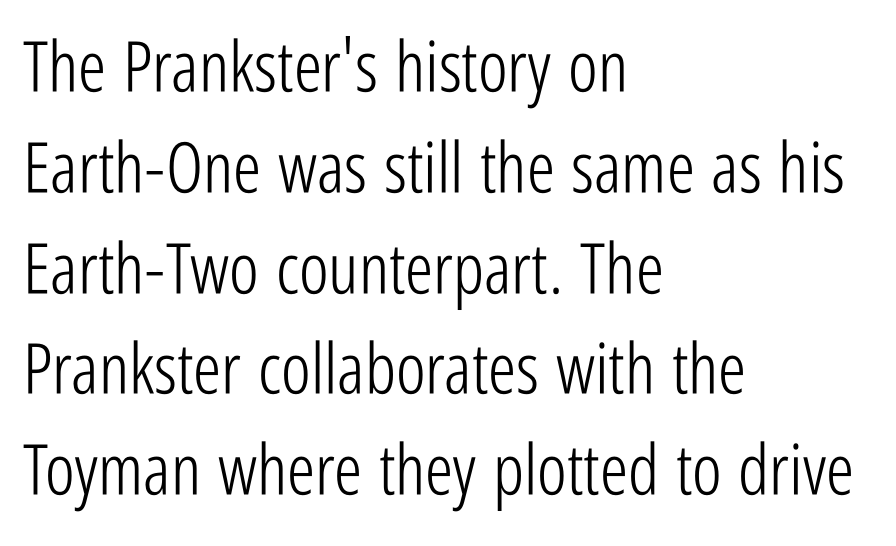
{"serif": "no", "italic": "no", "bold": "no", "weight": "light", "width": "condensed", "stroke_contrast": "low", "x_height": "medium", "monospaced": "no", "underline": "no", "align": "left", "line_spacing": "normal", "line_spacing_ratio": 1.44, "letter_spacing": "normal", "letter_spacing_em": 0.0, "glyph_px": 70}
